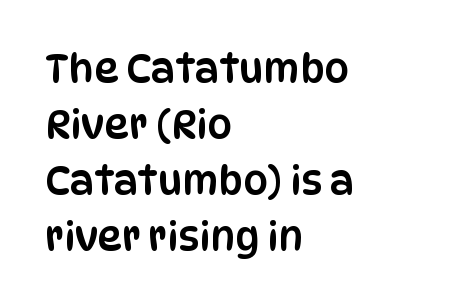
A student would call this left alignment; a typographer would say flush left, rag right. The string is rendered with underlining switched off. The designer left line spacing at the default. What stands out about the letter spacing? Nothing — it is the standard amount. If you drew a line through each stem, it would be perfectly vertical.
